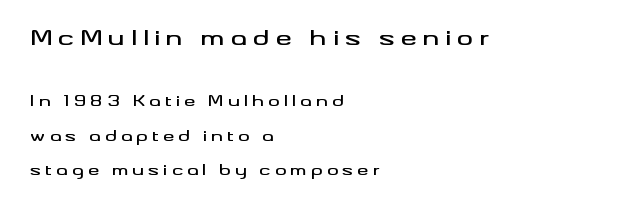
Descenders are the only things crossing below the line. Loose tracking; the words dissolve into strings of separated letters. These two chunks differ in scale, with the top chunk taking the larger measure. If you drew a line through each stem, it would be perfectly vertical. Notice the wide empty band between every row — that's loose leading.
